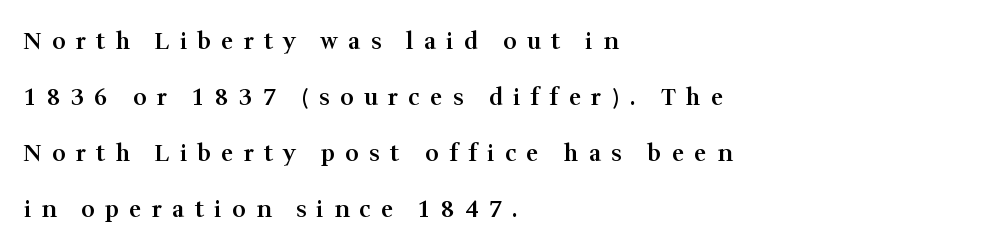
{"italic": "no", "bold": "semi", "underline": "no", "align": "left", "line_spacing": "loose", "line_spacing_ratio": 2.43, "letter_spacing": "wide", "letter_spacing_em": 0.45, "glyph_px": 23}
